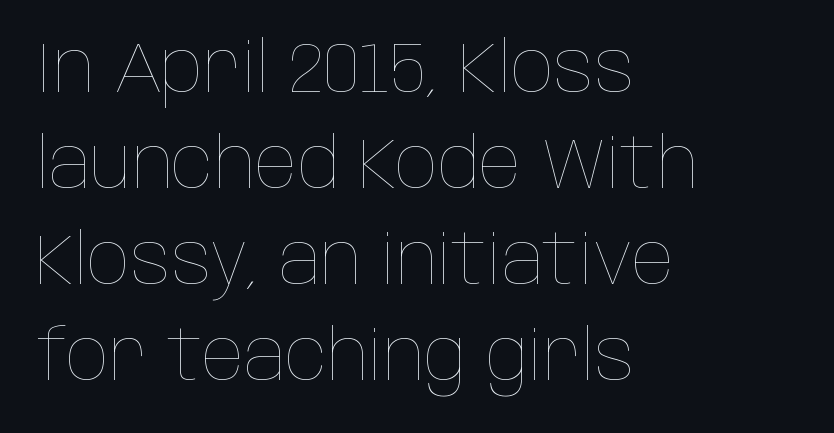
Q: Is the text bold? A: No.
Q: Is the text italic (slanted)? A: No, it is upright.
Q: Is the text underlined? A: No.
Q: How is the paragraph aligned? A: Left-aligned.
Q: Is the spacing between letters normal or unusually wide? A: Normal.
Q: Is the spacing between lines tight, normal or loose? A: Normal.
Q: Width (condensed, normal, or wide)? A: Condensed.
Q: Stroke contrast? A: Low.
Q: x-height? A: Large.
Q: Monospaced? A: No.
